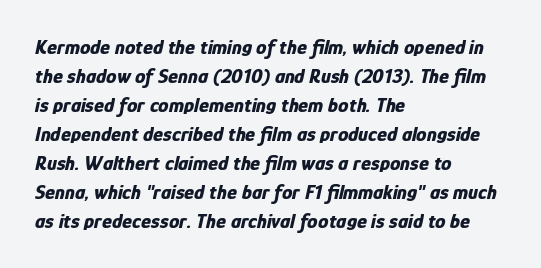
Q: Is the text bold? A: Yes.
Q: Is the text italic (slanted)? A: Yes, it leans right by about 12 degrees.
Q: Is the text underlined? A: No.
Q: How is the paragraph aligned? A: Left-aligned.
Q: Is the spacing between letters normal or unusually wide? A: Normal.
Q: Is the spacing between lines tight, normal or loose? A: Normal.
